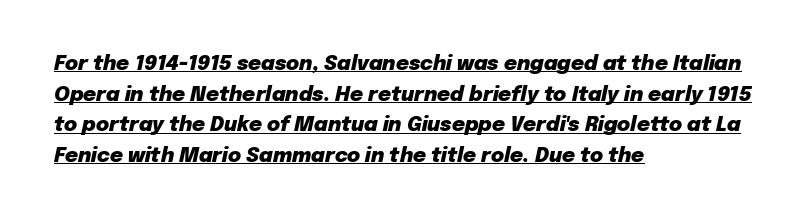
Regarding leading, the lines here are spaced in the standard way. You could call the tracking neutral — neither tight nor loose. The words here are underlined. A full-strength bold gives these letters their thick strokes. The ragged edge is on the right, which tells us the setting is flush left.
